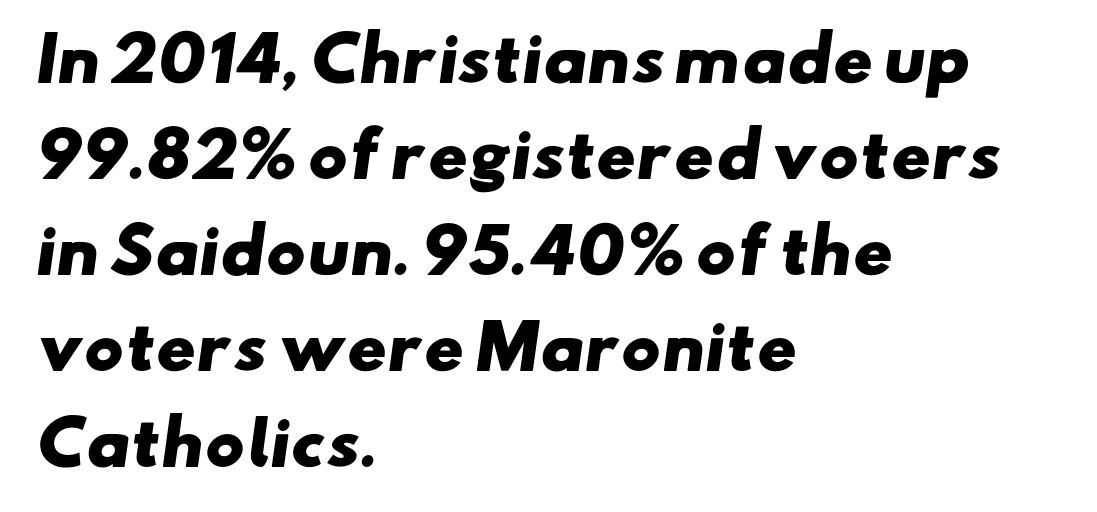
{"serif": "no", "bold": "yes", "weight": "heavy", "width": "wide", "stroke_contrast": "low", "x_height": "small", "monospaced": "no", "underline": "no", "align": "left", "line_spacing": "normal", "line_spacing_ratio": 1.6, "letter_spacing": "normal", "letter_spacing_em": 0.0, "glyph_px": 60}
